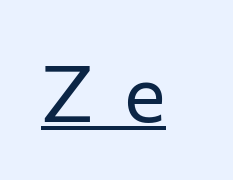
Q: Is the text bold? A: No.
Q: Is the text italic (slanted)? A: No, it is upright.
Q: Is the typeface a serif or a sans-serif typeface? A: Sans-serif.
Q: Is the text underlined? A: Yes.
Q: Is the spacing between letters normal or unusually wide? A: Unusually wide.
Q: Width (condensed, normal, or wide)? A: Normal.
Q: Stroke contrast? A: Low.
Q: x-height? A: Medium.
Q: Monospaced? A: No.
